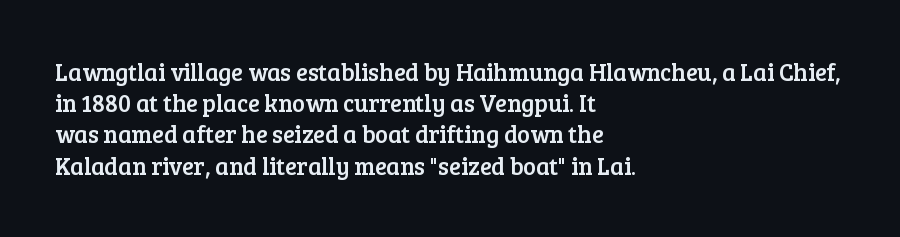
The image shows 24 px text type, upright; set left-aligned, normal line spacing (1.3x), normal letter spacing, not underlined.
